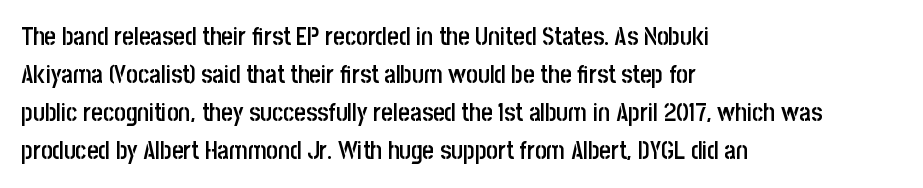
Q: Is the text bold? A: Semi-bold.
Q: Is the text italic (slanted)? A: No, it is upright.
Q: Is the text underlined? A: No.
Q: How is the paragraph aligned? A: Left-aligned.
Q: Is the spacing between letters normal or unusually wide? A: Normal.
Q: Is the spacing between lines tight, normal or loose? A: Normal.
